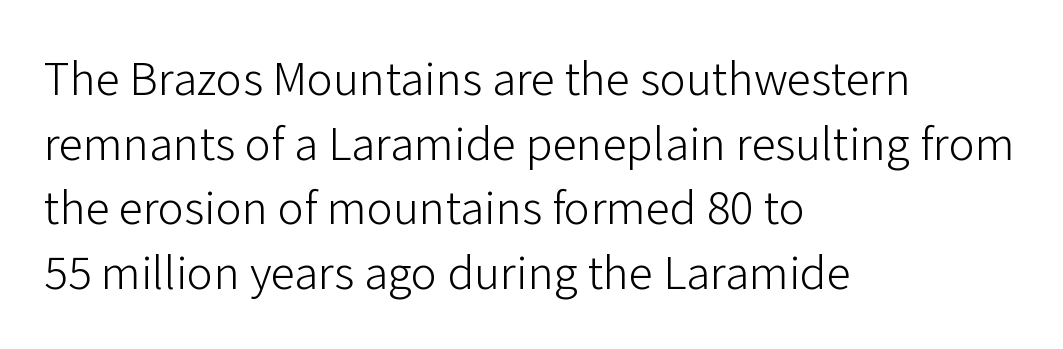
The image shows 49 px light sans-serif type, upright; set left-aligned, normal line spacing (1.32x), normal letter spacing, not underlined; low stroke contrast and a medium x-height.
